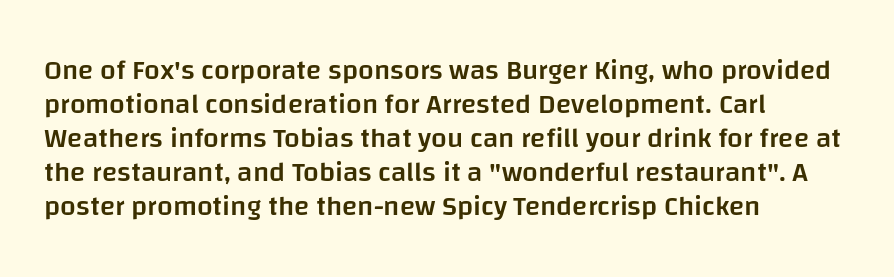
Q: Is the text bold? A: Semi-bold.
Q: Is the text italic (slanted)? A: No, it is upright.
Q: Is the typeface a serif or a sans-serif typeface? A: Sans-serif.
Q: Is the text underlined? A: No.
Q: How is the paragraph aligned? A: Left-aligned.
Q: Is the spacing between letters normal or unusually wide? A: Normal.
Q: Width (condensed, normal, or wide)? A: Normal.
Q: Stroke contrast? A: Low.
Q: x-height? A: Large.
Q: Monospaced? A: No.
